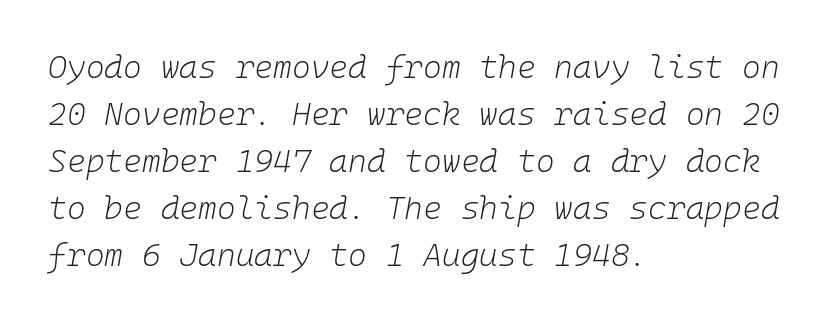
The image shows 32 px light type, italic (leaning right), monospaced; set left-aligned, normal line spacing (1.47x), normal letter spacing, not underlined; low stroke contrast and a medium x-height.
